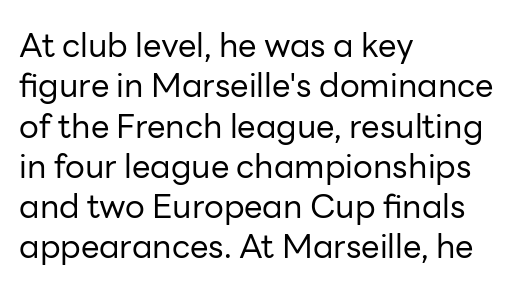
The image shows 33 px regular-weight sans-serif type, upright; set left-aligned, line spacing 1.22x, normal letter spacing, not underlined; low stroke contrast and a medium x-height.
